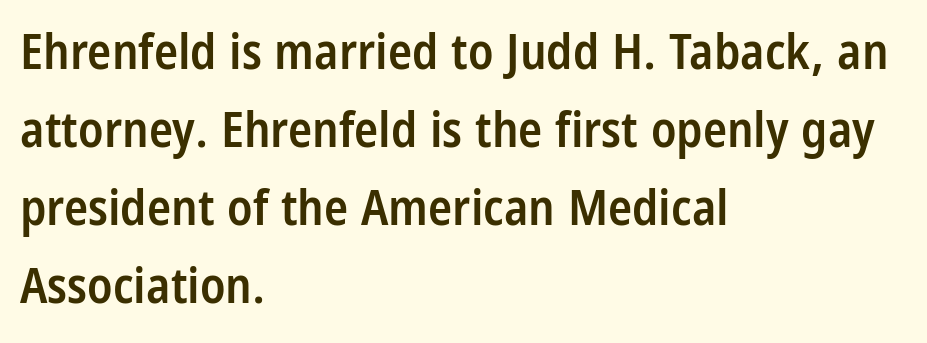
Look at the bottom of the vertical strokes: they stop flat, with no serifs. Vertically, the passage feels balanced, rows spaced as you'd expect. Short note: letters normally spaced. Ordinary non-slanted type is in use. This sample has the flowing, uneven cadence of proportional lettering. Glance below the letters and you will spot only blank space.
